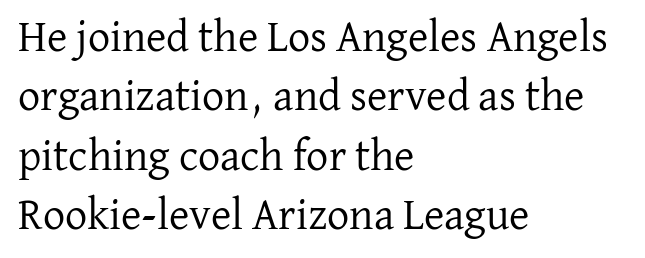
The image shows 44 px regular-weight serif type, upright; set left-aligned, normal line spacing (1.35x), normal letter spacing, not underlined; low stroke contrast and a medium x-height.
